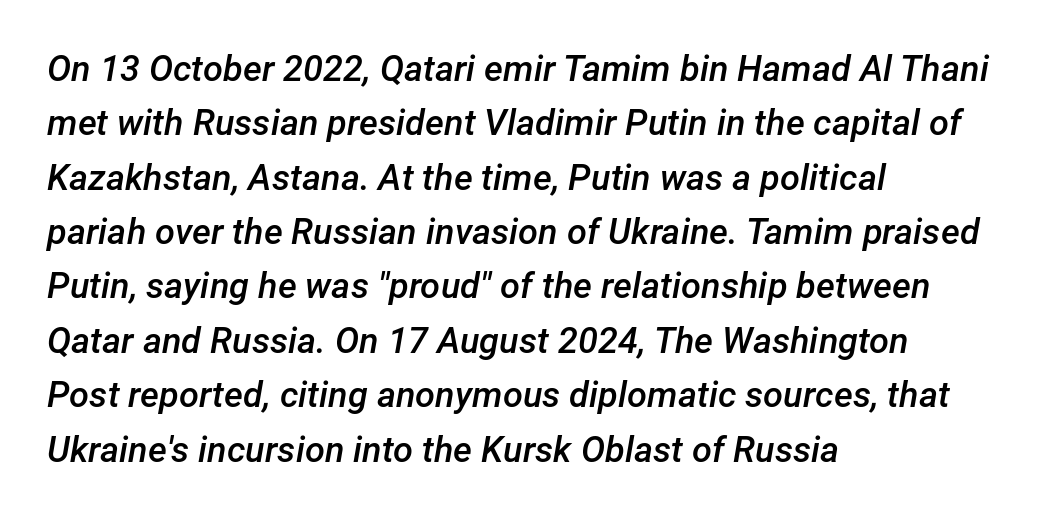
{"italic": "yes", "lean": "right", "slant_degrees": 12, "bold": "semi", "weight": "semibold", "width": "normal", "stroke_contrast": "low", "x_height": "medium", "monospaced": "no", "underline": "no", "align": "left", "line_spacing": "normal", "line_spacing_ratio": 1.51, "letter_spacing": "normal", "letter_spacing_em": 0.0, "glyph_px": 36}
